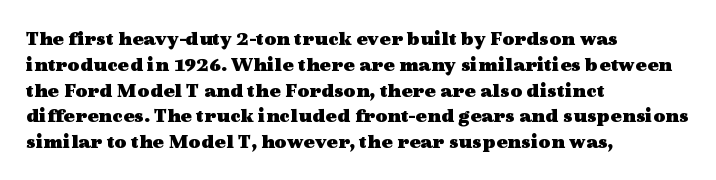
{"italic": "no", "bold": "yes", "underline": "no", "align": "left", "line_spacing_ratio": 1.23, "letter_spacing": "normal", "letter_spacing_em": 0.0, "glyph_px": 21}
